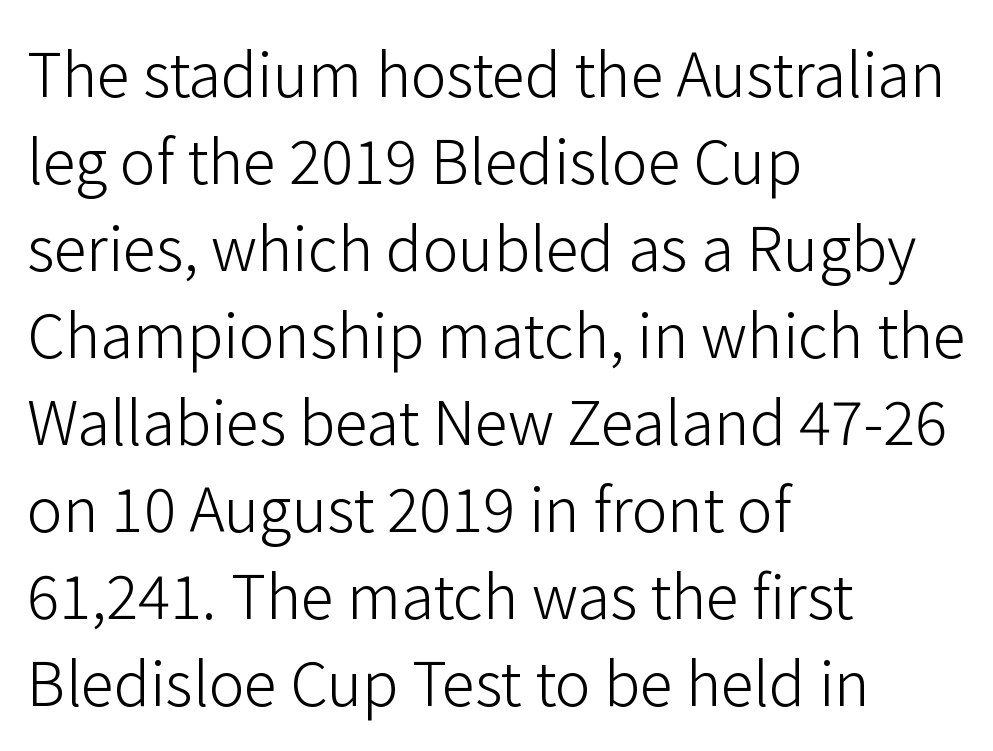
The image shows 60 px light sans-serif type, upright; set left-aligned, normal line spacing (1.45x), normal letter spacing, not underlined; low stroke contrast and a medium x-height.
